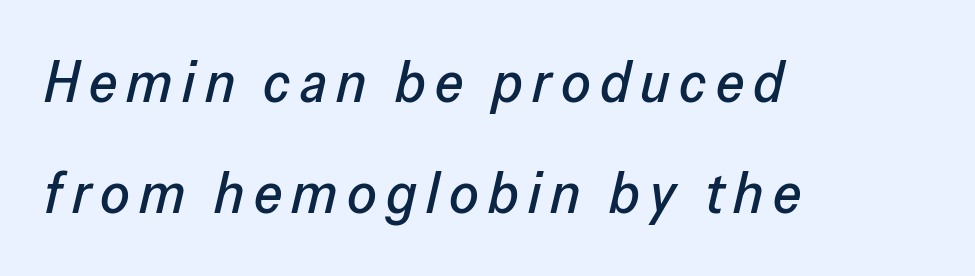
{"italic": "yes", "lean": "right", "slant_degrees": 13, "width": "normal", "stroke_contrast": "low", "x_height": "medium", "monospaced": "no", "underline": "no", "align": "left", "line_spacing": "loose", "line_spacing_ratio": 1.92, "glyph_px": 58}
